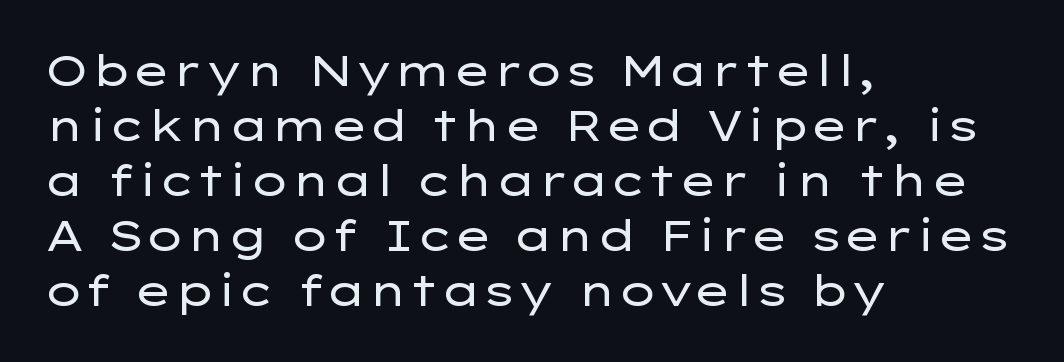
The rendering uses natural spacing where letterforms have individual widths. The passage shown has conventional tracking throughout. Descenders hang freely into open space. Compared with typical paragraphs, the rows here are spaced about the same. Font category for this specimen: sans-serif. The lettering stays uniformly vertical, giving the passage a roman look.
